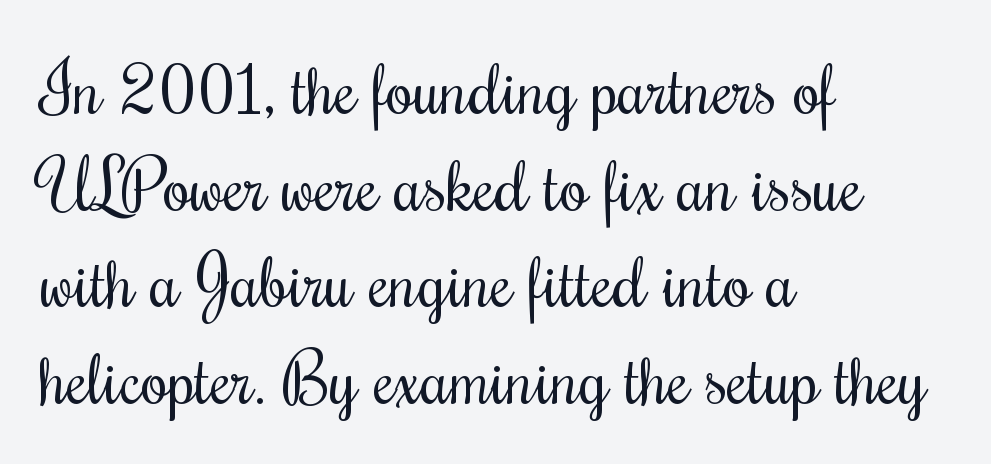
Q: Is the text bold? A: No.
Q: Is the text italic (slanted)? A: Yes.
Q: Is the text underlined? A: No.
Q: How is the paragraph aligned? A: Left-aligned.
Q: Is the spacing between letters normal or unusually wide? A: Normal.
Q: Is the spacing between lines tight, normal or loose? A: Normal.
Q: Width (condensed, normal, or wide)? A: Condensed.
Q: Stroke contrast? A: Medium.
Q: x-height? A: Small.
Q: Monospaced? A: No.
